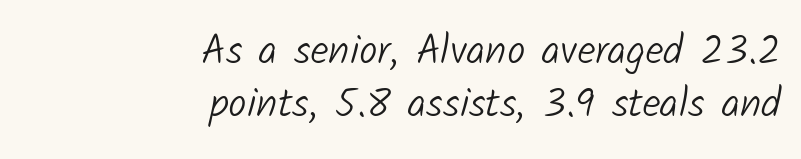
The image shows 41 px light sans-serif type; set right-aligned, normal line spacing (1.29x), normal letter spacing, not underlined; low stroke contrast and a medium x-height.
